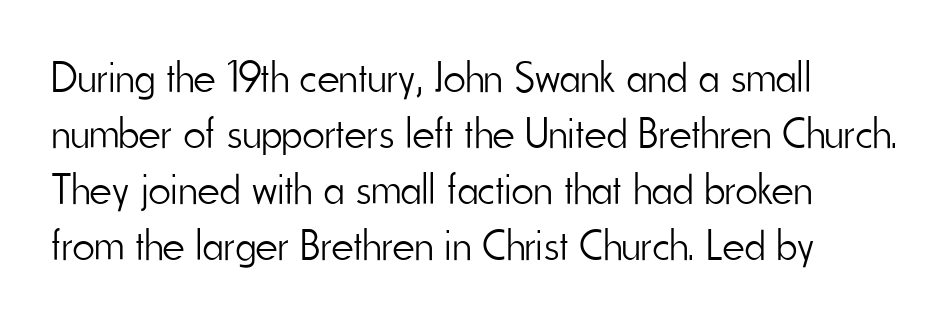
Q: Is the text bold? A: No.
Q: Is the text italic (slanted)? A: No, it is upright.
Q: Is the typeface a serif or a sans-serif typeface? A: Sans-serif.
Q: Is the text underlined? A: No.
Q: How is the paragraph aligned? A: Left-aligned.
Q: Is the spacing between letters normal or unusually wide? A: Normal.
Q: Is the spacing between lines tight, normal or loose? A: Normal.
Q: Width (condensed, normal, or wide)? A: Condensed.
Q: Stroke contrast? A: Low.
Q: x-height? A: Small.
Q: Monospaced? A: No.
